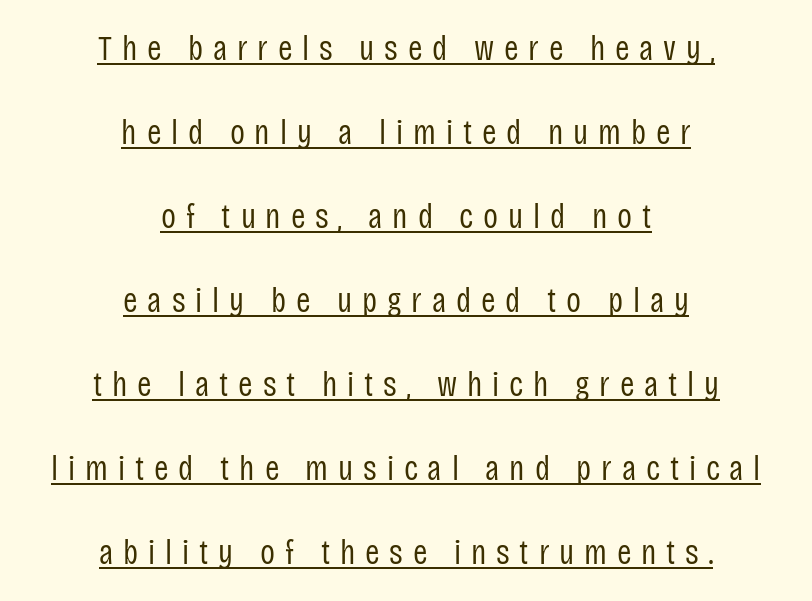
Regarding leading, the lines here are spaced well apart. In terms of letterform style, serifs are entirely absent. A typographer would call this underscored text. The paragraph shown floats in the horizontal middle.
